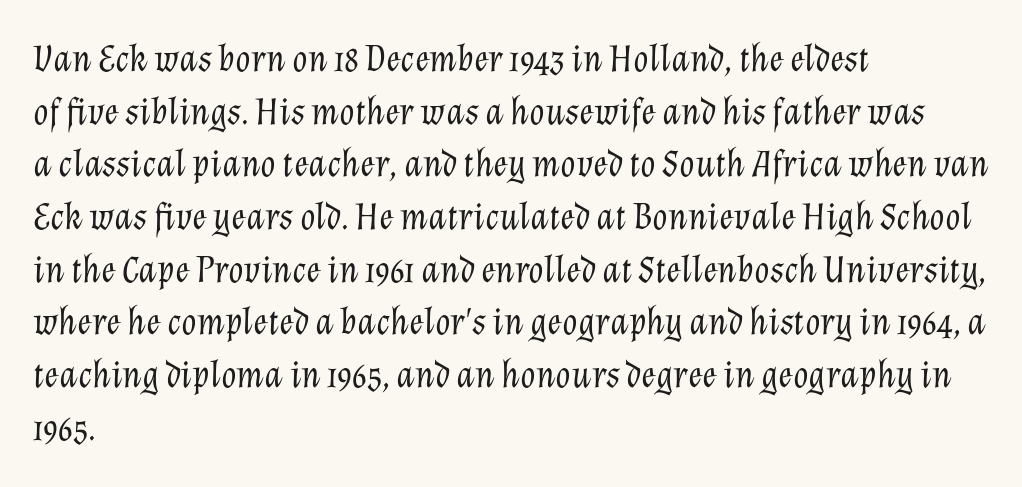
The image shows 39 px light type, italic (leaning right); set left-aligned, normal line spacing (1.35x), normal letter spacing, not underlined; low stroke contrast and a medium x-height.
